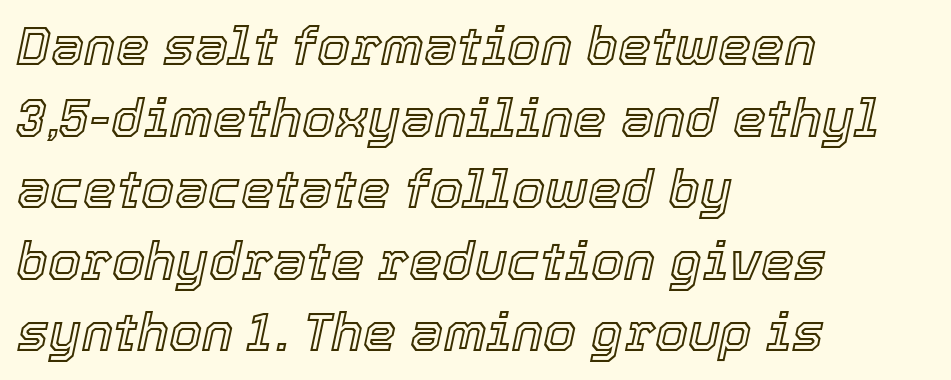
The passage shown is typed in a proportional face where columns would drift. Regular leading. Characters are canted at an angle relative to the baseline's perpendicular. A clean baseline with only descenders dipping below it. Reading down the block, your eye returns to a fixed left position each line. Is the letter spacing exaggerated? No — it looks like the ordinary default.
